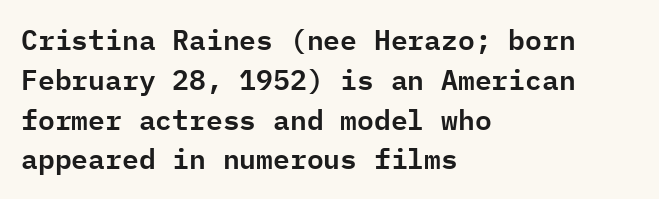
The image shows 28 px sans-serif type, upright, monospaced; set left-aligned, normal line spacing (1.42x), normal letter spacing, not underlined; low stroke contrast and a medium x-height.
